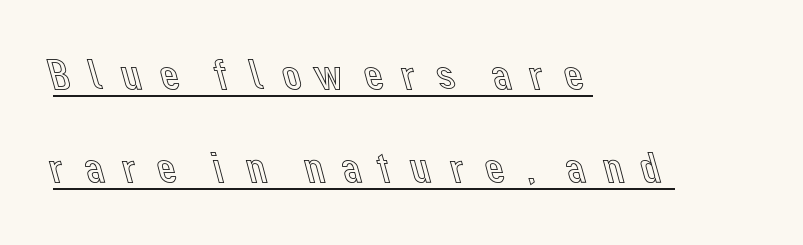
{"width": "normal", "x_height": "medium", "monospaced": "no", "underline": "yes", "align": "left", "line_spacing": "loose", "line_spacing_ratio": 2.12, "letter_spacing": "wide", "letter_spacing_em": 0.28, "glyph_px": 44}
